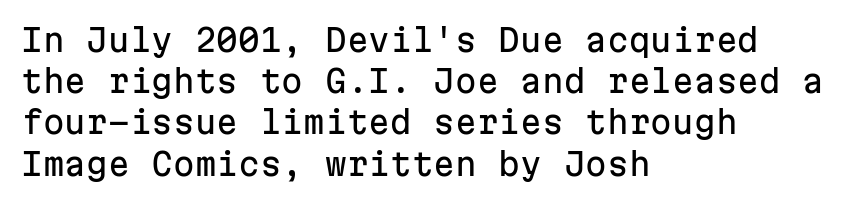
The image shows 31 px sans-serif type, upright, monospaced; set left-aligned, normal line spacing (1.33x), normal letter spacing, not underlined; low stroke contrast and a medium x-height.
